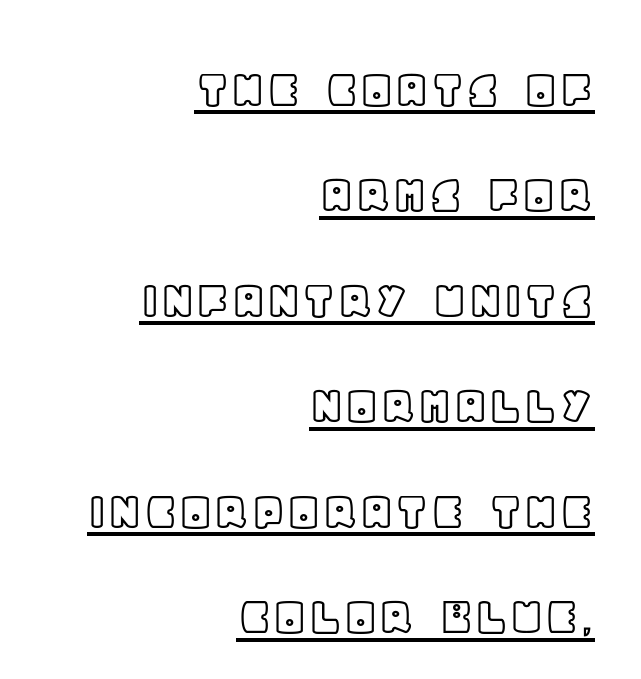
Honestly, the underline is the first thing you notice here. Every stem runs plumb, perpendicular to the baseline. Each line ends at the same right margin while the left side varies. A typesetter would call this zero additional tracking.
